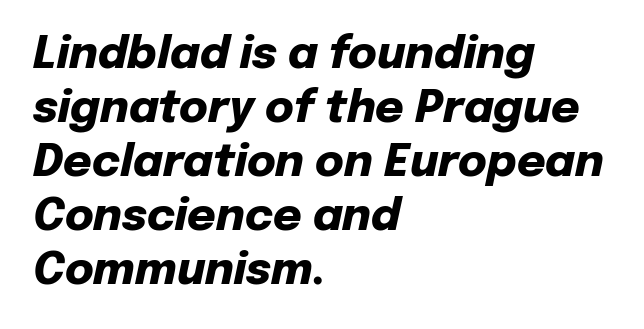
{"italic": "yes", "lean": "right", "slant_degrees": 12, "bold": "yes", "weight": "heavy", "width": "normal", "stroke_contrast": "low", "x_height": "medium", "monospaced": "no", "underline": "no", "align": "left", "line_spacing_ratio": 1.23, "letter_spacing": "normal", "letter_spacing_em": 0.0, "glyph_px": 44}
